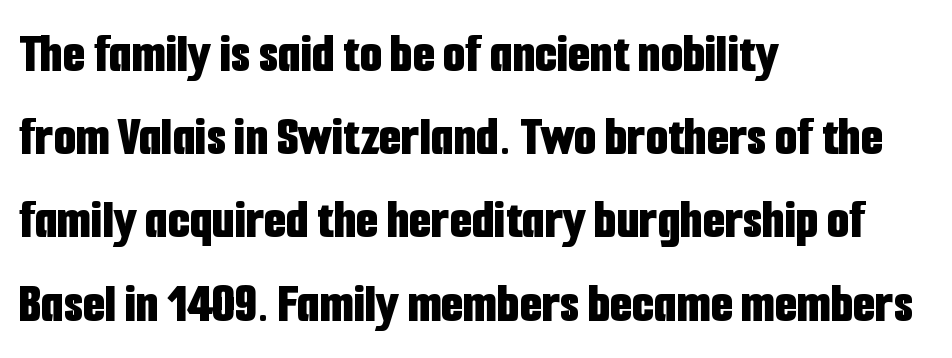
Q: Is the text bold? A: Yes.
Q: Is the text italic (slanted)? A: No, it is upright.
Q: Is the typeface a serif or a sans-serif typeface? A: Sans-serif.
Q: Is the text underlined? A: No.
Q: How is the paragraph aligned? A: Left-aligned.
Q: Is the spacing between letters normal or unusually wide? A: Normal.
Q: Is the spacing between lines tight, normal or loose? A: Normal.
Q: Width (condensed, normal, or wide)? A: Condensed.
Q: Stroke contrast? A: Low.
Q: x-height? A: Medium.
Q: Monospaced? A: No.
